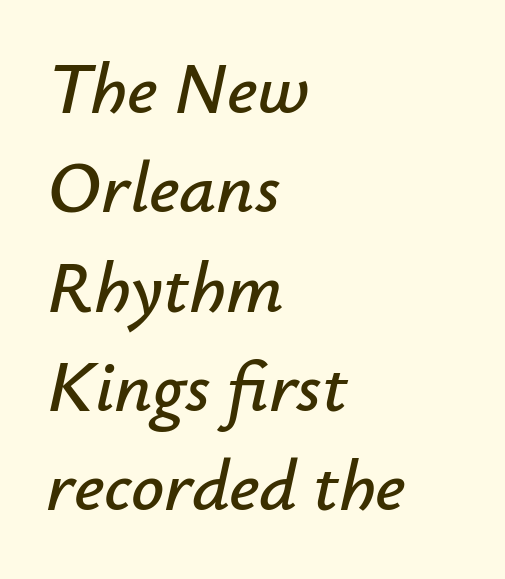
{"italic": "yes", "lean": "right", "slant_degrees": 12, "width": "normal", "stroke_contrast": "low", "x_height": "small", "monospaced": "no", "underline": "no", "align": "left", "line_spacing": "normal", "line_spacing_ratio": 1.36, "letter_spacing": "normal", "letter_spacing_em": 0.0, "glyph_px": 73}
